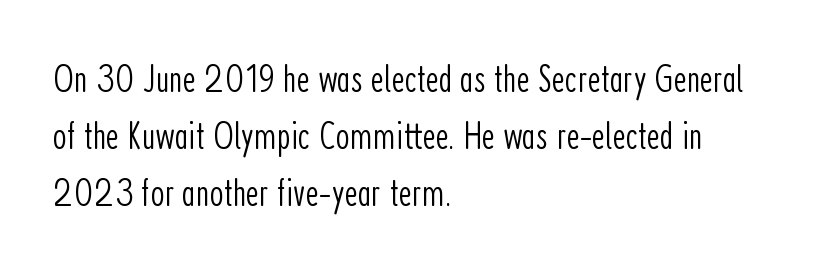
{"serif": "no", "italic": "no", "bold": "no", "weight": "light", "width": "condensed", "stroke_contrast": "low", "x_height": "medium", "monospaced": "no", "underline": "no", "align": "left", "line_spacing": "normal", "line_spacing_ratio": 1.42, "letter_spacing": "normal", "letter_spacing_em": 0.0, "glyph_px": 40}
